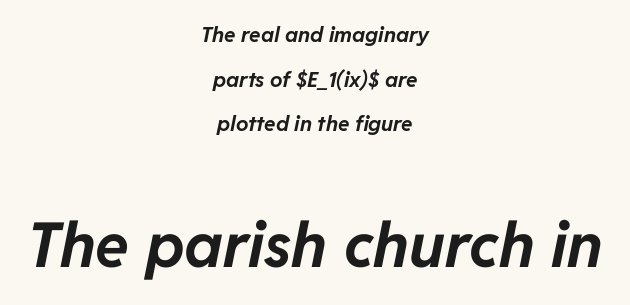
{"italic": "yes", "lean": "right", "slant_degrees": 11, "bold": "yes", "weight": "bold", "width": "normal", "stroke_contrast": "low", "x_height": "medium", "monospaced": "no", "underline": "no", "align": "center", "line_spacing": "loose", "line_spacing_ratio": 2.13, "letter_spacing": "normal", "letter_spacing_em": 0.0, "larger_block": "second", "size_ratio": 2.95, "glyph_px": 62}
